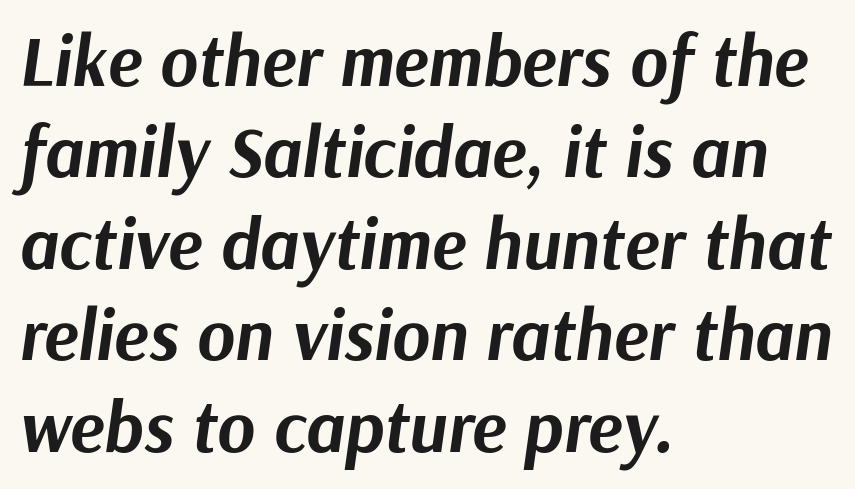
Q: Is the text bold? A: Yes.
Q: Is the text italic (slanted)? A: Yes, it leans right by about 9 degrees.
Q: Is the text underlined? A: No.
Q: How is the paragraph aligned? A: Left-aligned.
Q: Is the spacing between letters normal or unusually wide? A: Normal.
Q: Is the spacing between lines tight, normal or loose? A: Normal.
Q: Width (condensed, normal, or wide)? A: Normal.
Q: Stroke contrast? A: Medium.
Q: x-height? A: Medium.
Q: Monospaced? A: No.
